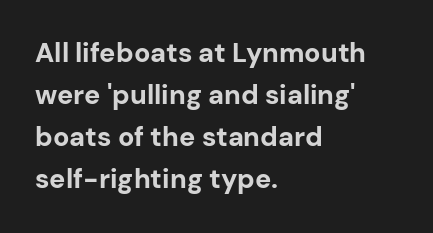
The image shows 27 px bold type, upright; set left-aligned, normal line spacing (1.56x), normal letter spacing, not underlined.
